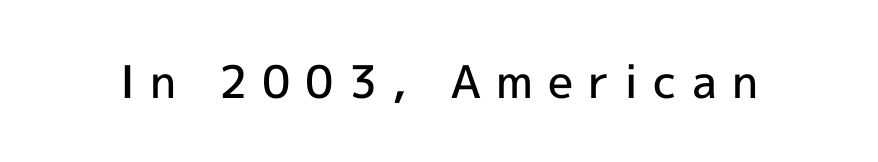
Think of a printed novel: that variable character pitch is what you see here. The horizontal fit of the characters is loose and conspicuously gappy. Set as a demibold, roughly 600 on the weight scale. The font's upright variant was chosen for this text. Check the space under the baseline: it is left empty.
